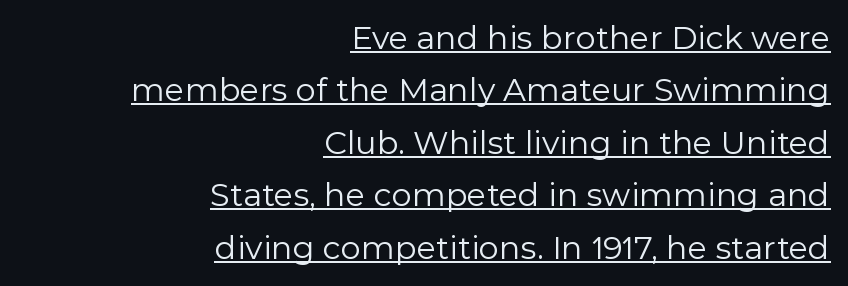
Q: Is the text bold? A: No.
Q: Is the text italic (slanted)? A: No, it is upright.
Q: Is the typeface a serif or a sans-serif typeface? A: Sans-serif.
Q: Is the text underlined? A: Yes.
Q: How is the paragraph aligned? A: Right-aligned.
Q: Is the spacing between letters normal or unusually wide? A: Normal.
Q: Is the spacing between lines tight, normal or loose? A: Normal.
Q: Width (condensed, normal, or wide)? A: Normal.
Q: x-height? A: Medium.
Q: Monospaced? A: No.
